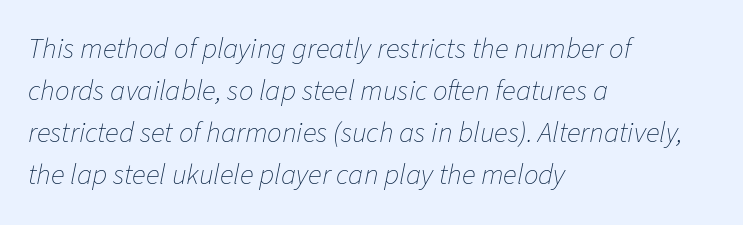
The image shows 29 px thin type, italic (leaning right); set left-aligned, normal line spacing (1.45x), normal letter spacing, not underlined; low stroke contrast and a medium x-height.
